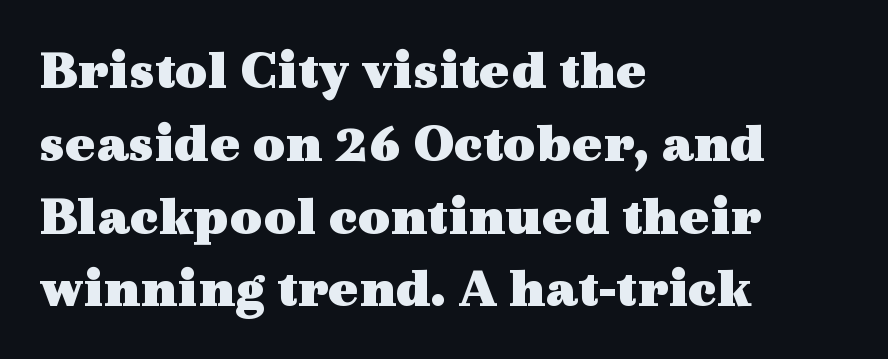
{"serif": "yes", "italic": "no", "bold": "yes", "weight": "heavy", "width": "wide", "x_height": "medium", "monospaced": "no", "underline": "no", "align": "left", "line_spacing": "normal", "line_spacing_ratio": 1.3, "letter_spacing": "normal", "letter_spacing_em": 0.0, "glyph_px": 56}
